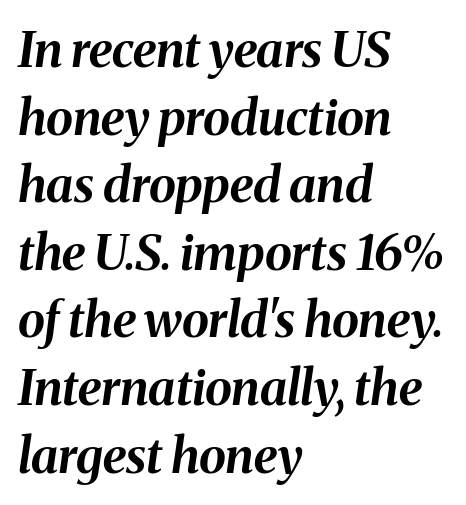
All the whitespace from short lines collects on the right. The letters advance in unequal steps, a hallmark of proportional type. The specimen reads as italic at a glance. Spacing between characters is what you'd get straight out of the box. Interline gaps are of average width in this sample. The space directly below the letters is spotless.
